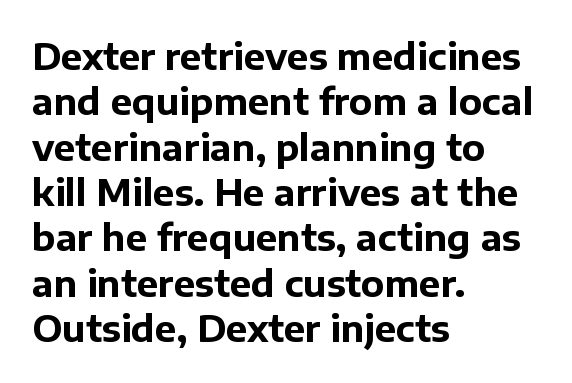
The image shows 36 px bold sans-serif type, upright; set left-aligned, normal line spacing (1.26x), normal letter spacing, not underlined; low stroke contrast and a medium x-height.
